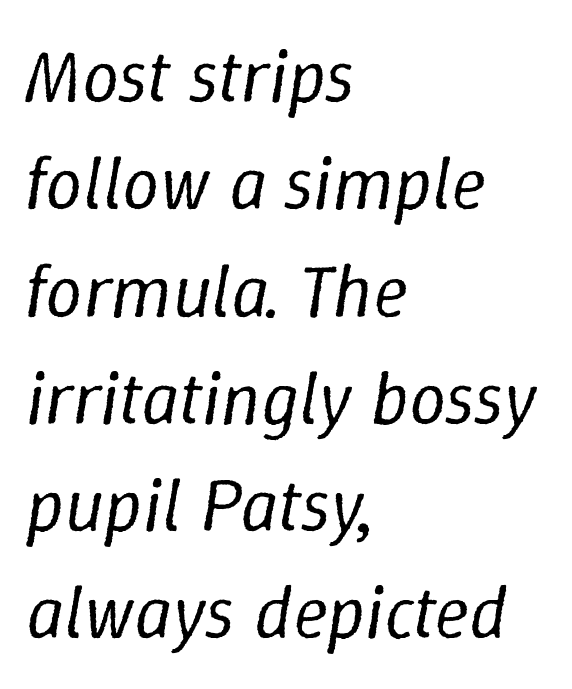
{"italic": "yes", "lean": "right", "slant_degrees": 9, "bold": "no", "weight": "regular", "width": "normal", "stroke_contrast": "low", "x_height": "medium", "monospaced": "no", "underline": "no", "align": "left", "line_spacing": "normal", "line_spacing_ratio": 1.45, "letter_spacing": "normal", "letter_spacing_em": 0.0, "glyph_px": 74}
